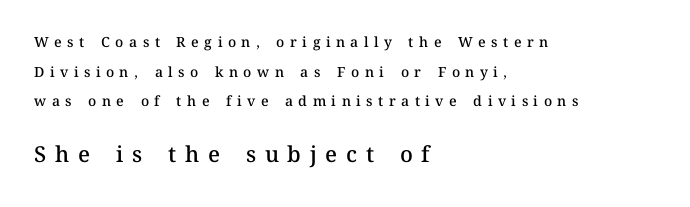
The image shows 22 px text type, upright; set left-aligned, loose line spacing (2.12x), unusually wide letter spacing (+0.39 em), not underlined; the second (bottom) block is 1.57x larger.
